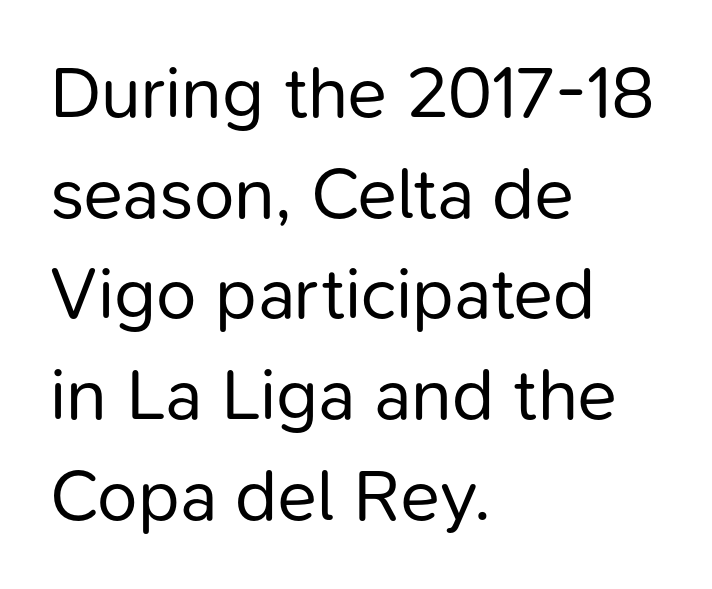
Q: Is the text bold? A: No.
Q: Is the text italic (slanted)? A: No, it is upright.
Q: Is the typeface a serif or a sans-serif typeface? A: Sans-serif.
Q: Is the text underlined? A: No.
Q: How is the paragraph aligned? A: Left-aligned.
Q: Is the spacing between letters normal or unusually wide? A: Normal.
Q: Is the spacing between lines tight, normal or loose? A: Normal.
Q: Width (condensed, normal, or wide)? A: Normal.
Q: Stroke contrast? A: Low.
Q: x-height? A: Medium.
Q: Monospaced? A: No.
